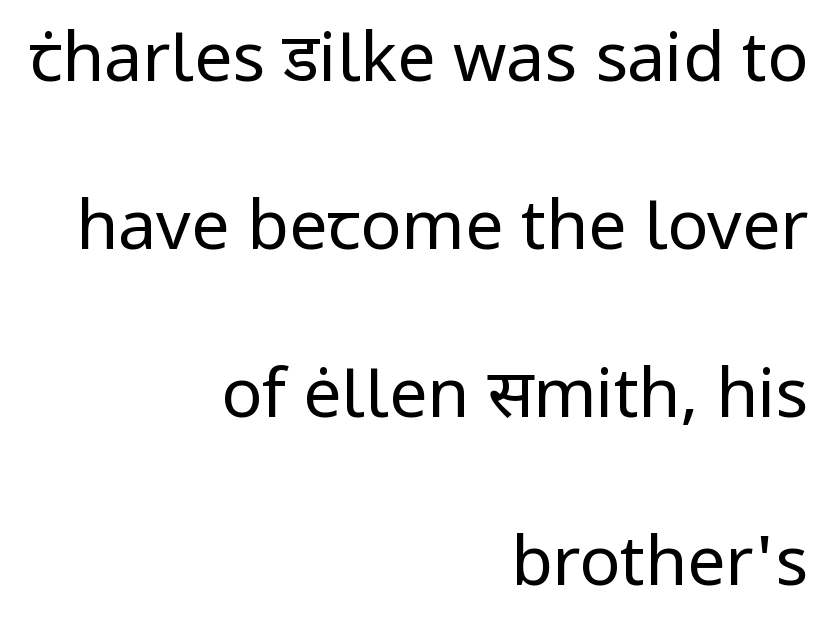
{"serif": "no", "italic": "no", "bold": "no", "weight": "regular", "width": "normal", "stroke_contrast": "low", "x_height": "medium", "monospaced": "no", "underline": "no", "align": "right", "line_spacing": "loose", "line_spacing_ratio": 2.47, "letter_spacing": "normal", "letter_spacing_em": 0.0, "glyph_px": 68}
